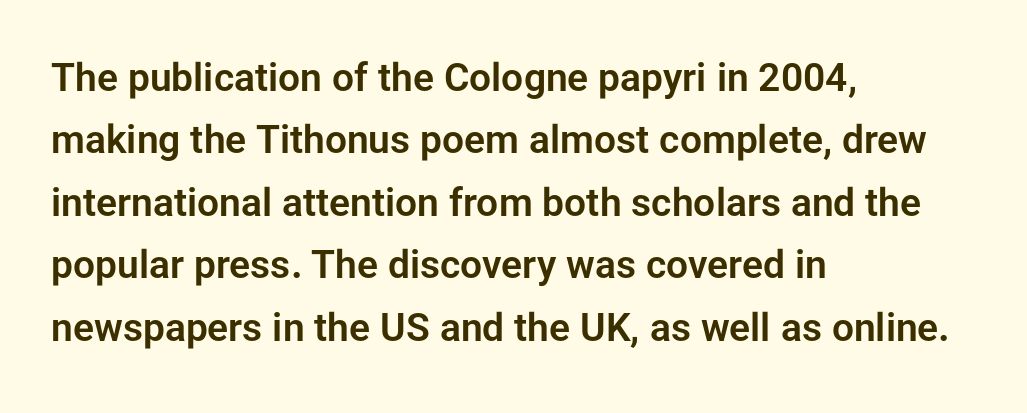
Compared with a centered layout, this one pins lines to the left instead. A typesetter would call this zero additional tracking. A bare baseline throughout the passage. Is there any slant? The stems are plumb. Varying glyph widths throughout — classic text-font behaviour.
